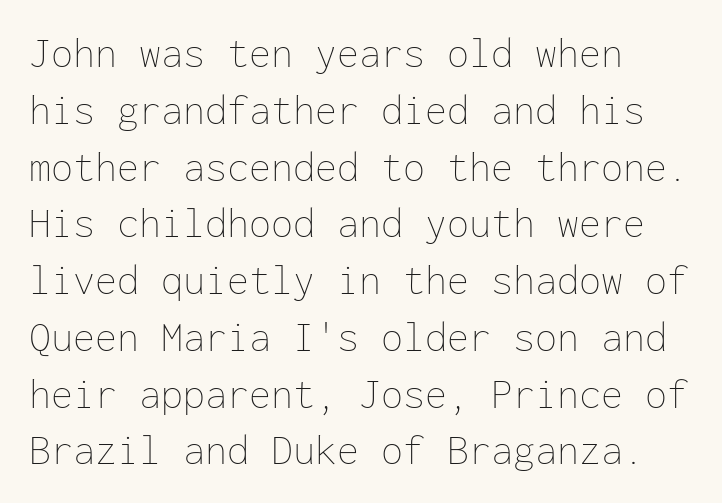
Q: Is the text bold? A: No.
Q: Is the text italic (slanted)? A: No, it is upright.
Q: Is the text underlined? A: No.
Q: How is the paragraph aligned? A: Left-aligned.
Q: Is the spacing between letters normal or unusually wide? A: Normal.
Q: Is the spacing between lines tight, normal or loose? A: Normal.
Q: Width (condensed, normal, or wide)? A: Normal.
Q: Stroke contrast? A: Low.
Q: x-height? A: Medium.
Q: Monospaced? A: Yes.
